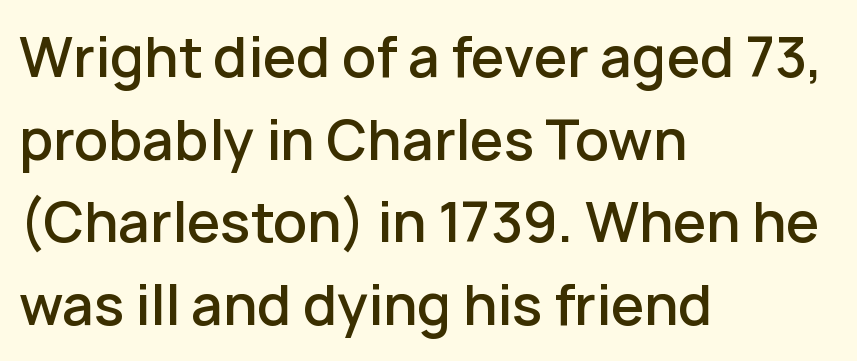
The image shows 54 px semibold sans-serif type, upright; set left-aligned, normal line spacing (1.53x), normal letter spacing, not underlined; low stroke contrast and a medium x-height.
